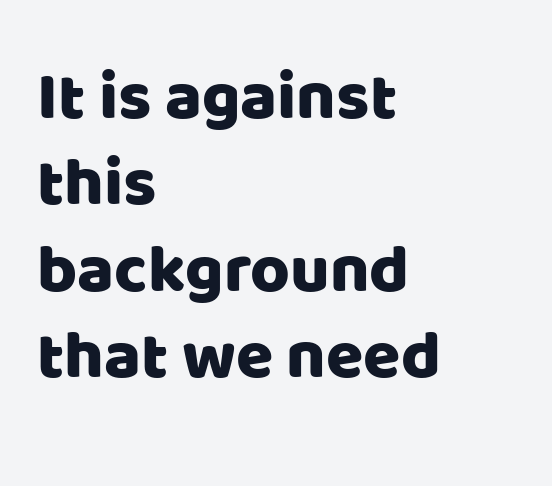
The image shows 68 px sans-serif type, upright; set left-aligned, normal line spacing (1.27x), normal letter spacing, not underlined; low stroke contrast and a large x-height.
